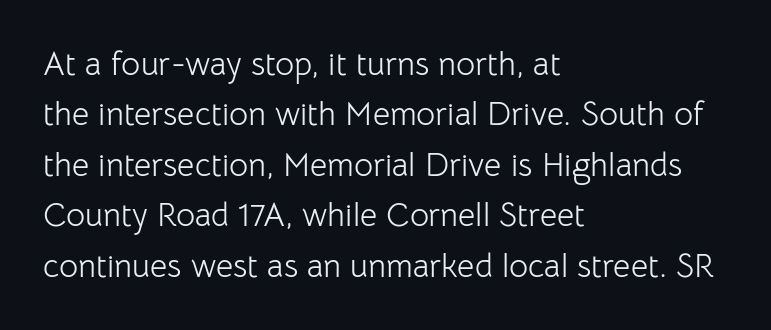
The image shows 33 px light sans-serif type, upright; set left-aligned, normal line spacing (1.53x), normal letter spacing, not underlined; low stroke contrast and a medium x-height.
